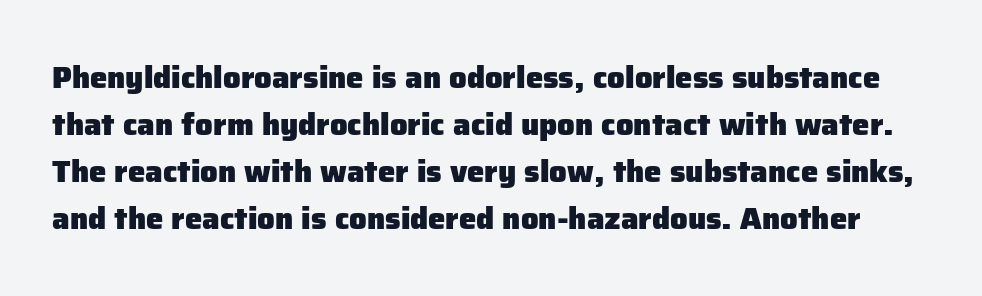
Q: Is the text bold? A: Yes.
Q: Is the text italic (slanted)? A: No, it is upright.
Q: Is the typeface a serif or a sans-serif typeface? A: Sans-serif.
Q: Is the text underlined? A: No.
Q: Is the spacing between letters normal or unusually wide? A: Normal.
Q: Is the spacing between lines tight, normal or loose? A: Normal.
Q: Width (condensed, normal, or wide)? A: Normal.
Q: Stroke contrast? A: Low.
Q: x-height? A: Medium.
Q: Monospaced? A: No.
